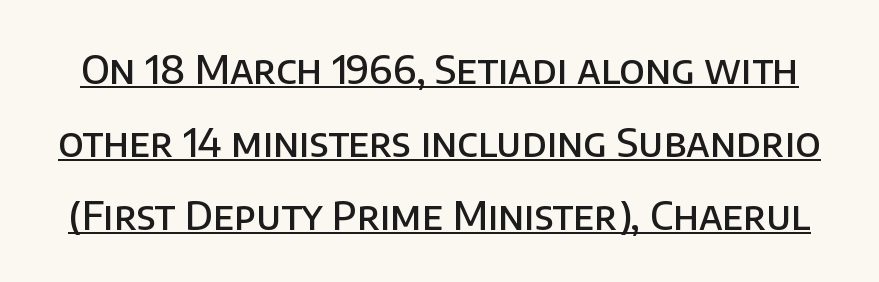
{"serif": "no", "italic": "no", "bold": "semi", "weight": "semibold", "width": "normal", "stroke_contrast": "low", "x_height": "large", "monospaced": "no", "underline": "yes", "line_spacing_ratio": 1.87, "letter_spacing": "normal", "letter_spacing_em": 0.0, "glyph_px": 39}
